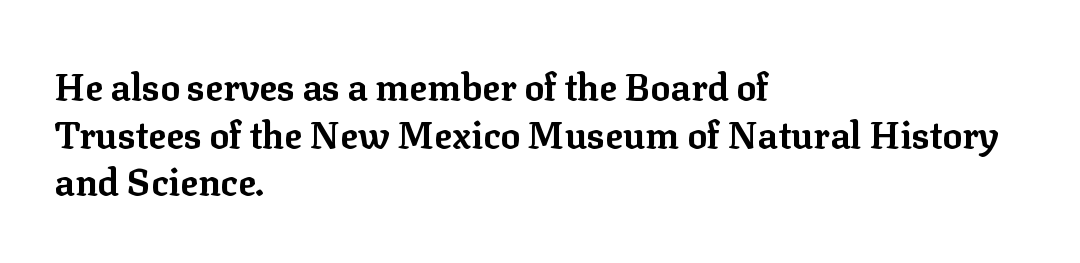
The image shows 37 px bold serif type, upright; set left-aligned, normal line spacing (1.29x), normal letter spacing, not underlined; low stroke contrast and a medium x-height.
